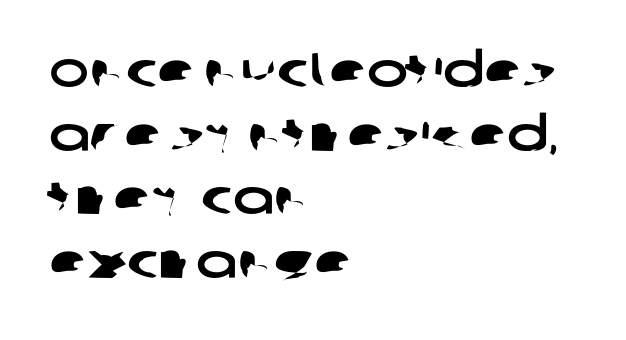
The space between consecutive lines is moderate. Casual observation: everything's shoved over to the left. The line texture is even and compact thanks to regular tracking. Serif or sans? Sans — the stroke terminals are bare. Note the varied advance widths — an 'i' is clearly narrower than an 'm'.
